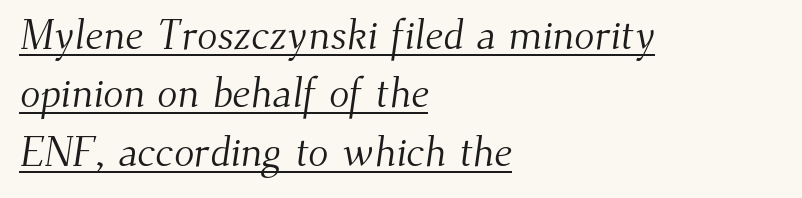
Q: Is the text bold? A: No.
Q: Is the typeface a serif or a sans-serif typeface? A: Serif.
Q: Is the text underlined? A: Yes.
Q: How is the paragraph aligned? A: Left-aligned.
Q: Is the spacing between letters normal or unusually wide? A: Normal.
Q: Is the spacing between lines tight, normal or loose? A: Normal.
Q: Width (condensed, normal, or wide)? A: Normal.
Q: Stroke contrast? A: Medium.
Q: x-height? A: Small.
Q: Monospaced? A: No.
